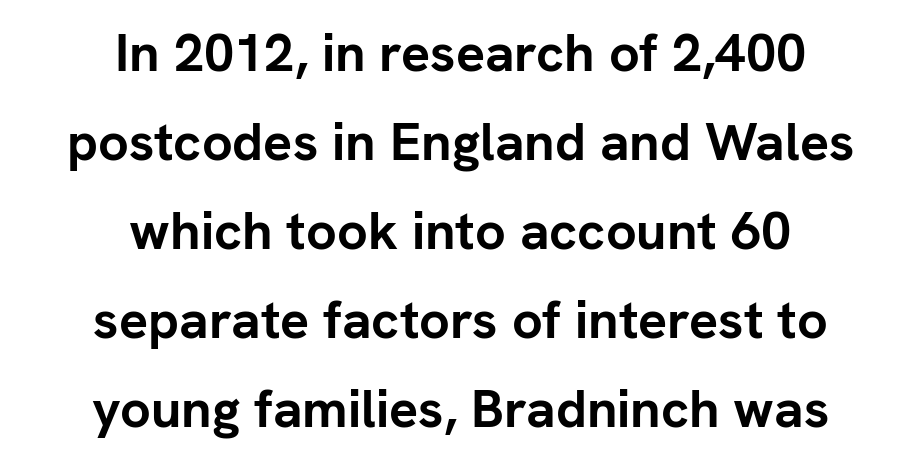
Q: Is the text bold? A: Yes.
Q: Is the text italic (slanted)? A: No, it is upright.
Q: Is the typeface a serif or a sans-serif typeface? A: Sans-serif.
Q: Is the text underlined? A: No.
Q: How is the paragraph aligned? A: Centered.
Q: Is the spacing between letters normal or unusually wide? A: Normal.
Q: Is the spacing between lines tight, normal or loose? A: Normal.
Q: Width (condensed, normal, or wide)? A: Normal.
Q: Stroke contrast? A: Low.
Q: x-height? A: Medium.
Q: Monospaced? A: No.
